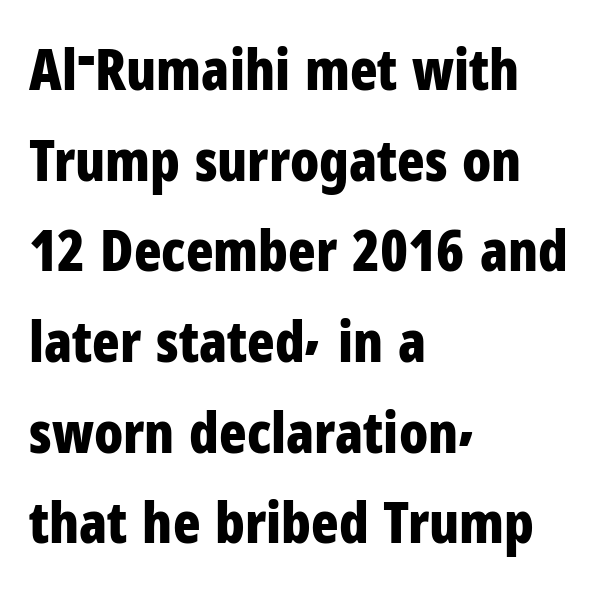
{"serif": "no", "italic": "no", "bold": "yes", "weight": "bold", "width": "condensed", "stroke_contrast": "low", "x_height": "medium", "monospaced": "no", "underline": "no", "align": "left", "line_spacing": "normal", "line_spacing_ratio": 1.59, "letter_spacing": "normal", "letter_spacing_em": 0.0, "glyph_px": 57}
